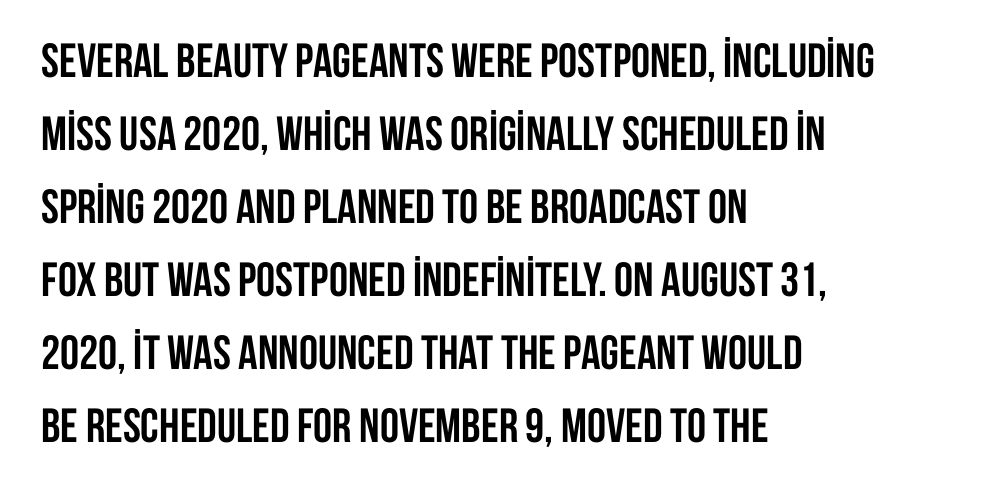
Q: Is the text bold? A: Yes.
Q: Is the text italic (slanted)? A: No, it is upright.
Q: Is the typeface a serif or a sans-serif typeface? A: Sans-serif.
Q: Is the text underlined? A: No.
Q: How is the paragraph aligned? A: Left-aligned.
Q: Is the spacing between letters normal or unusually wide? A: Normal.
Q: Is the spacing between lines tight, normal or loose? A: Normal.
Q: Width (condensed, normal, or wide)? A: Condensed.
Q: Stroke contrast? A: Low.
Q: x-height? A: Large.
Q: Monospaced? A: No.
